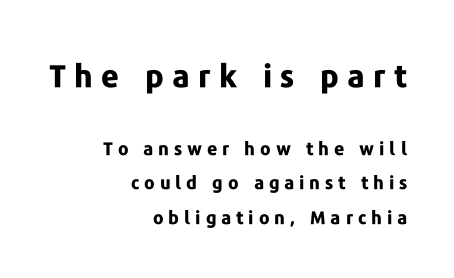
Horizontal alignment here is rightward, an uncommon choice for prose. Quick note: not italic, upright. Plain, unruled lines of type. Caption: bold face, heavy strokes. Look at the glyph heights: the upper group is clearly the bigger setting. Are there feet on the stems? There aren't — it's a sans.
